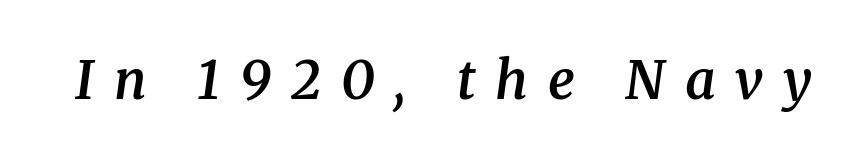
The image shows 53 px semibold serif type, italic (leaning right); set unusually wide letter spacing (+0.37 em), not underlined; medium stroke contrast and a medium x-height.
